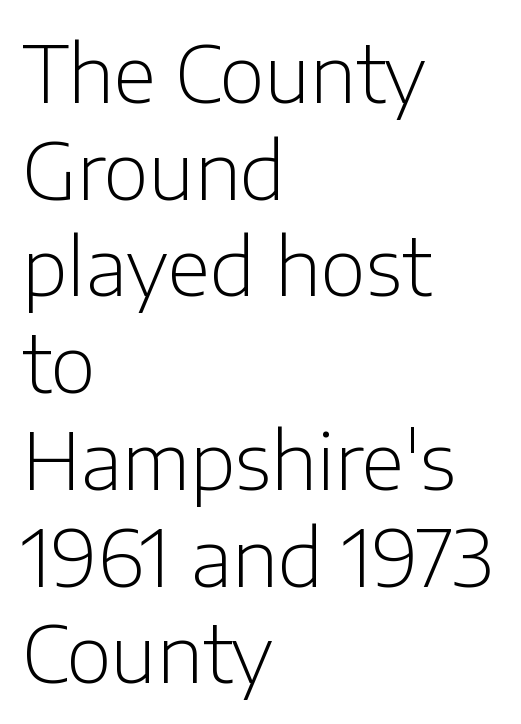
Q: Is the text bold? A: No.
Q: Is the text italic (slanted)? A: No, it is upright.
Q: Is the typeface a serif or a sans-serif typeface? A: Sans-serif.
Q: Is the text underlined? A: No.
Q: How is the paragraph aligned? A: Left-aligned.
Q: Is the spacing between letters normal or unusually wide? A: Normal.
Q: Width (condensed, normal, or wide)? A: Normal.
Q: Stroke contrast? A: Low.
Q: x-height? A: Medium.
Q: Monospaced? A: No.
